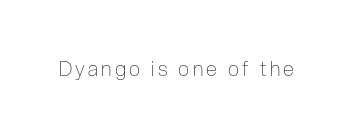
The image shows 20 px text type, upright; set not underlined.
